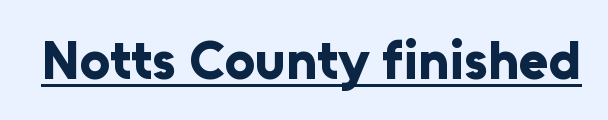
Q: Is the text bold? A: Yes.
Q: Is the text italic (slanted)? A: No, it is upright.
Q: Is the typeface a serif or a sans-serif typeface? A: Sans-serif.
Q: Is the text underlined? A: Yes.
Q: Is the spacing between letters normal or unusually wide? A: Normal.
Q: Width (condensed, normal, or wide)? A: Normal.
Q: Stroke contrast? A: Low.
Q: x-height? A: Medium.
Q: Monospaced? A: No.
